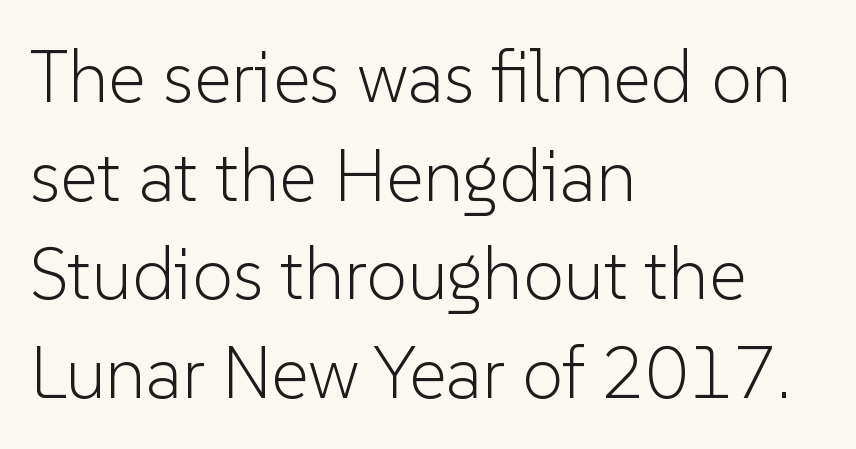
This rendering leaves character spacing at its baseline value. No word sits above an underline. No feet cap the strokes, marking this as sans-serif type. The strokes carry an ordinary text weight at most.
